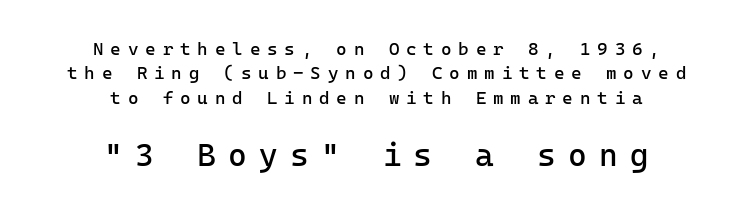
What stands out about the letter spacing? Its width — letters are far apart. Notice how descenders clear the ascenders below comfortably — that's standard leading. Grotesque or geometric, the face here clearly has no serifs. A typesetter would mark this as roman, not italic.
